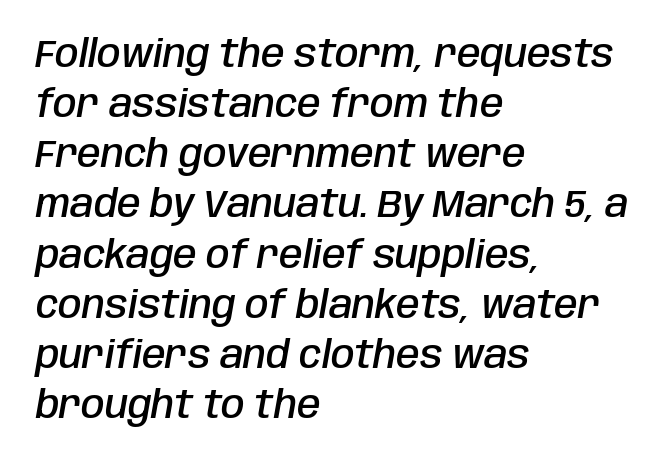
Q: Is the text bold? A: Semi-bold.
Q: Is the text italic (slanted)? A: Yes, it leans right by about 10 degrees.
Q: Is the text underlined? A: No.
Q: How is the paragraph aligned? A: Left-aligned.
Q: Is the spacing between letters normal or unusually wide? A: Normal.
Q: Is the spacing between lines tight, normal or loose? A: Normal.
Q: Width (condensed, normal, or wide)? A: Condensed.
Q: Stroke contrast? A: Low.
Q: x-height? A: Large.
Q: Monospaced? A: No.
